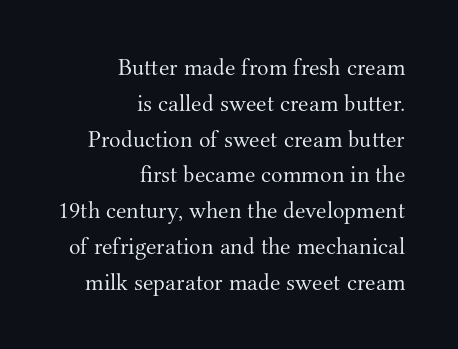
The image shows 24 px text type, upright; set right-aligned, normal line spacing (1.49x), normal letter spacing, not underlined.
